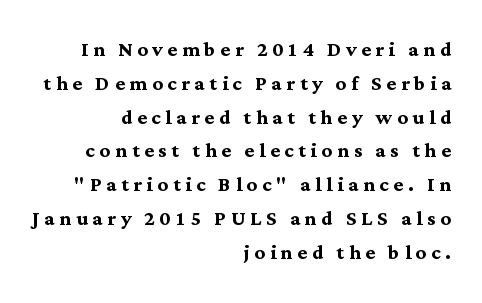
Q: Is the text bold? A: Yes.
Q: Is the text italic (slanted)? A: No, it is upright.
Q: Is the text underlined? A: No.
Q: How is the paragraph aligned? A: Right-aligned.
Q: Is the spacing between lines tight, normal or loose? A: Normal.
